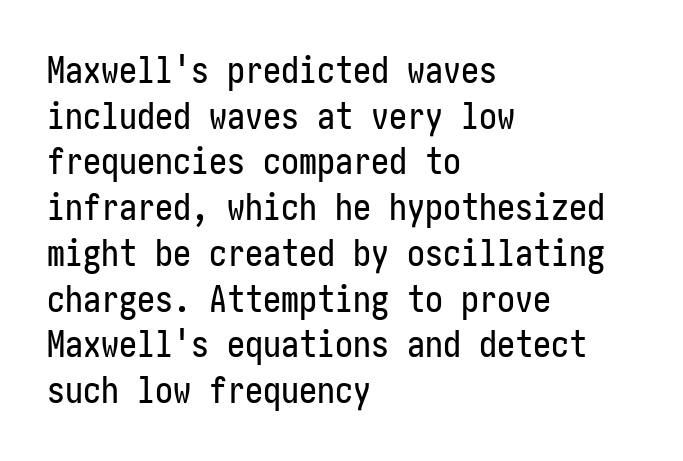
{"serif": "no", "italic": "no", "width": "condensed", "stroke_contrast": "low", "x_height": "medium", "underline": "no", "align": "left", "line_spacing": "normal", "line_spacing_ratio": 1.27, "letter_spacing": "normal", "letter_spacing_em": 0.0, "glyph_px": 36}
